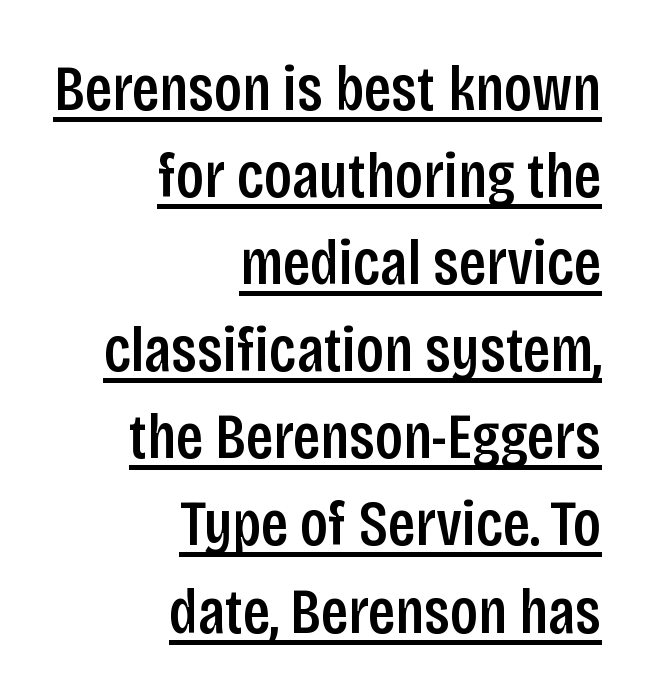
Honestly, the row spacing looks completely unremarkable. This sample has the flowing, uneven cadence of proportional lettering. This sample carries an underscore along the baseline area. Letter spacing: default.
